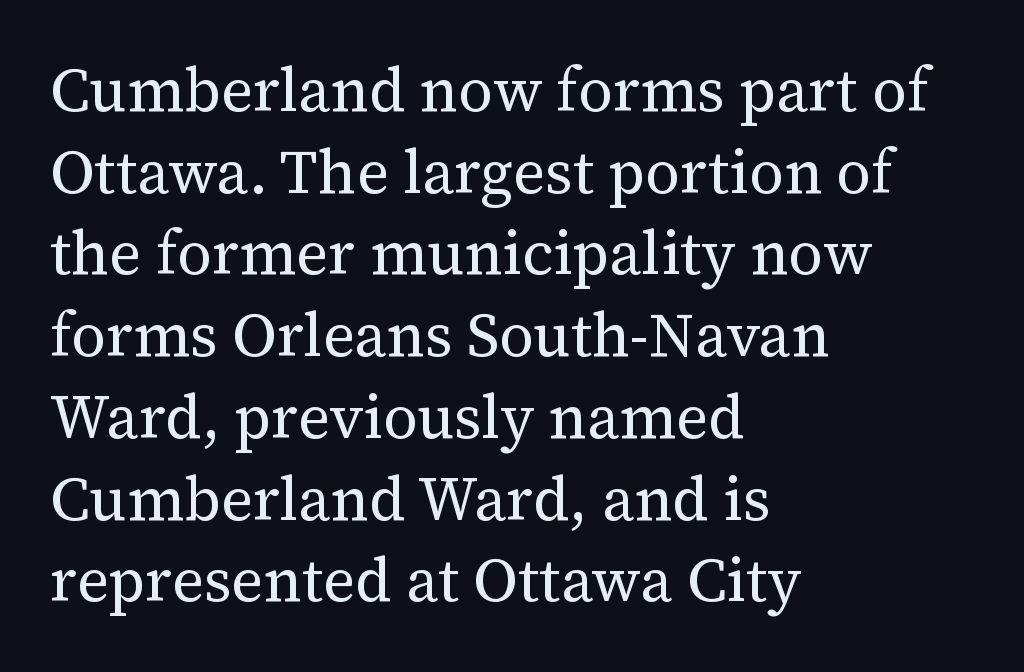
Is this a heavy cut? Hardly; it is regular or lighter. Caption: multi-line text, flush left, ragged right. The rendering shows small feet on the letterforms — a serif design. The letters sit at their default tracking, neither squeezed nor spread. Is there much room between lines? A standard amount, neither cramped nor airy.
